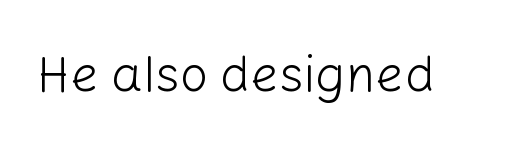
The image shows 50 px light sans-serif type, upright; set normal letter spacing, not underlined; low stroke contrast and a medium x-height.
